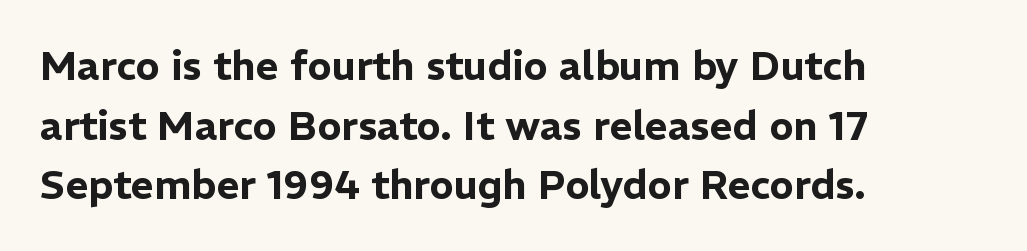
Q: Is the text italic (slanted)? A: No, it is upright.
Q: Is the typeface a serif or a sans-serif typeface? A: Sans-serif.
Q: Is the text underlined? A: No.
Q: How is the paragraph aligned? A: Left-aligned.
Q: Is the spacing between letters normal or unusually wide? A: Normal.
Q: Is the spacing between lines tight, normal or loose? A: Normal.
Q: Width (condensed, normal, or wide)? A: Normal.
Q: Stroke contrast? A: Low.
Q: x-height? A: Medium.
Q: Monospaced? A: No.
